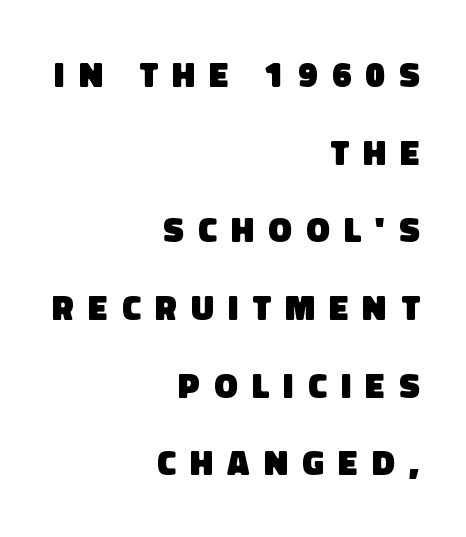
The image shows 35 px heavy sans-serif type; set right-aligned, loose line spacing (2.22x), unusually wide letter spacing (+0.41 em), not underlined; low stroke contrast and a large x-height.
